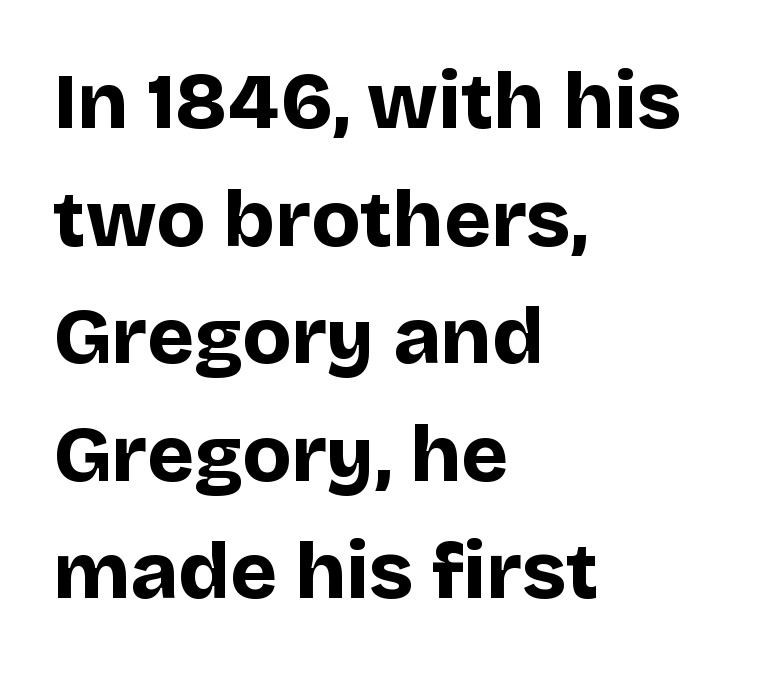
The image shows 80 px bold sans-serif type, upright; set left-aligned, normal line spacing (1.47x), normal letter spacing, not underlined; low stroke contrast and a large x-height.
